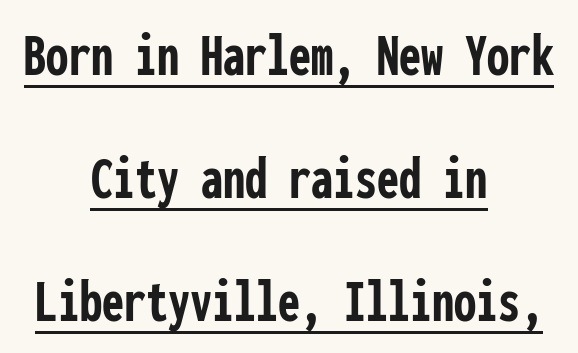
Q: Is the text bold? A: Yes.
Q: Is the text italic (slanted)? A: No, it is upright.
Q: Is the typeface a serif or a sans-serif typeface? A: Sans-serif.
Q: Is the text underlined? A: Yes.
Q: How is the paragraph aligned? A: Centered.
Q: Is the spacing between letters normal or unusually wide? A: Normal.
Q: Is the spacing between lines tight, normal or loose? A: Loose.
Q: Width (condensed, normal, or wide)? A: Condensed.
Q: Stroke contrast? A: Low.
Q: x-height? A: Medium.
Q: Monospaced? A: Yes.
